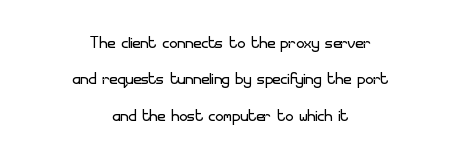
{"italic": "no", "bold": "no", "underline": "no", "align": "center", "line_spacing": "normal", "line_spacing_ratio": 1.65, "letter_spacing": "normal", "letter_spacing_em": 0.0, "glyph_px": 22}
